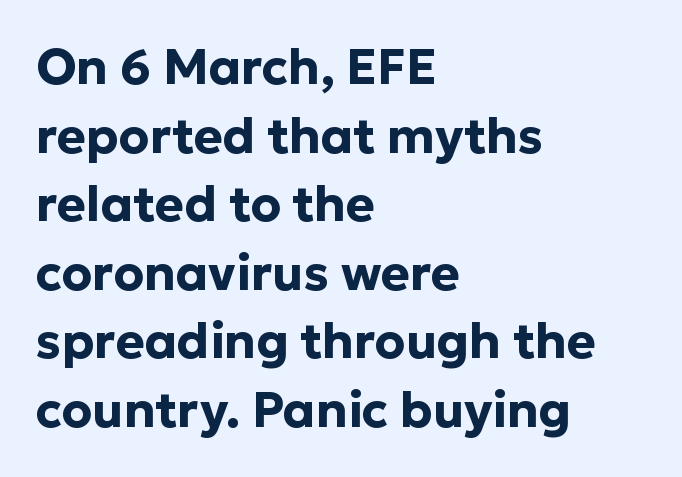
Varying glyph widths throughout — classic text-font behaviour. Compared with a centered layout, this one pins lines to the left instead. Spacing between characters is what you'd get straight out of the box. Stroke terminals: plain, sans-serif.
